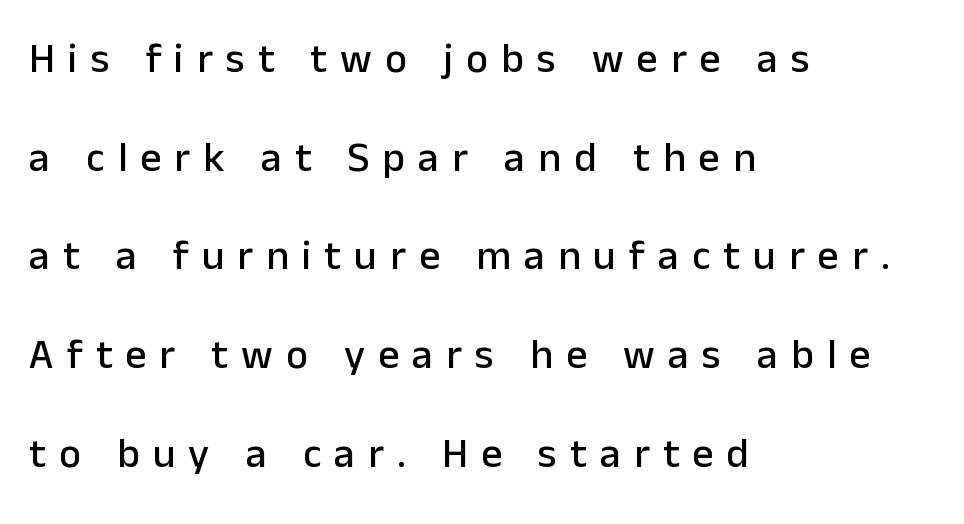
How would I describe the line gaps? Wide and relaxed. Regarding serifs, this sample does without them. Do the letters lean? They stand straight. In terms of letterspacing, this is a distinctly airy, spread setting.
